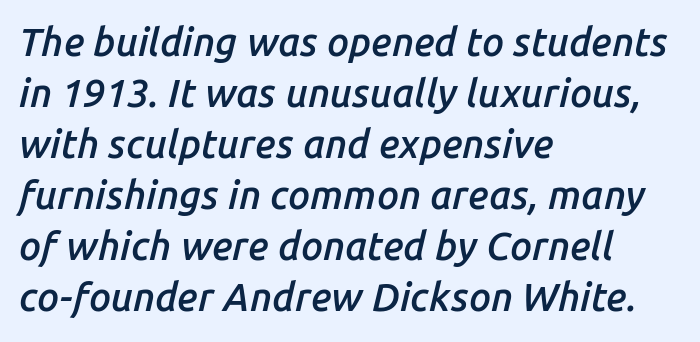
The rows are spaced the way most documents space them. The glyphs look as if they've been sheared to an angle. A typesetter would call this proportional, since set widths differ per character. The baseline area is clear.
